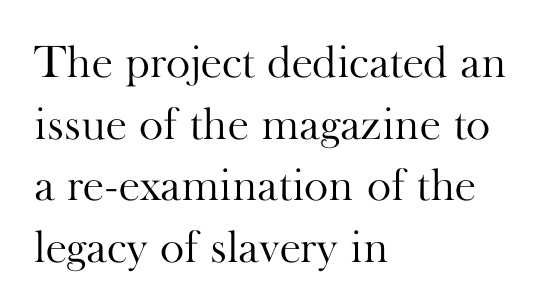
Q: Is the text bold? A: No.
Q: Is the text italic (slanted)? A: No, it is upright.
Q: Is the typeface a serif or a sans-serif typeface? A: Serif.
Q: Is the text underlined? A: No.
Q: How is the paragraph aligned? A: Left-aligned.
Q: Is the spacing between letters normal or unusually wide? A: Normal.
Q: Is the spacing between lines tight, normal or loose? A: Normal.
Q: Width (condensed, normal, or wide)? A: Normal.
Q: Stroke contrast? A: High.
Q: x-height? A: Small.
Q: Monospaced? A: No.
